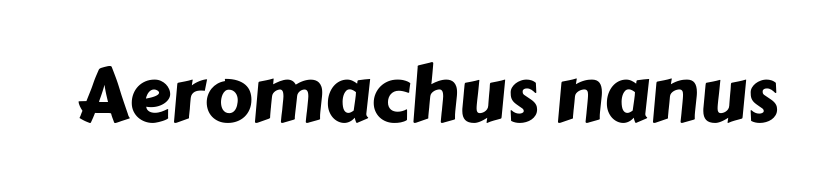
{"serif": "no", "width": "normal", "stroke_contrast": "low", "x_height": "medium", "monospaced": "no", "underline": "no", "letter_spacing": "normal", "letter_spacing_em": 0.0, "glyph_px": 76}
